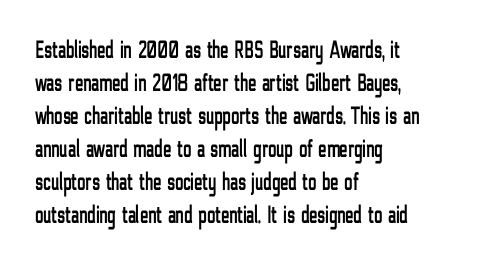
Every row of glyphs begins at an identical x-position on the left. Words appear dense and cohesive because spacing is normal. Unlike italic type, these characters show no tilt at all. Vertical spacing — default. Check under the words: just untouched page.
